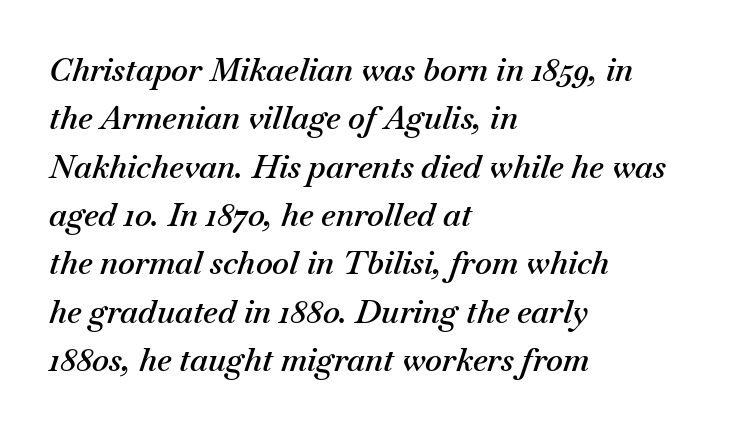
{"italic": "yes", "lean": "right", "slant_degrees": 18, "bold": "semi", "weight": "semibold", "width": "normal", "stroke_contrast": "medium", "x_height": "small", "monospaced": "no", "underline": "no", "align": "left", "line_spacing": "normal", "line_spacing_ratio": 1.51, "letter_spacing": "normal", "letter_spacing_em": 0.0, "glyph_px": 32}
